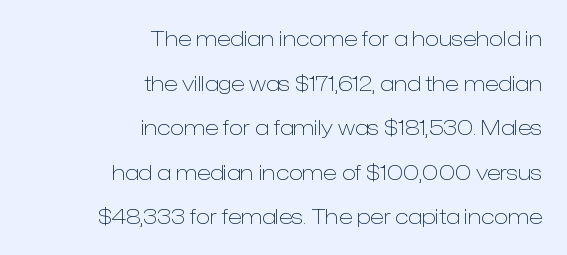
{"italic": "no", "bold": "no", "underline": "no", "align": "right", "line_spacing": "loose", "line_spacing_ratio": 2.12, "letter_spacing": "normal", "letter_spacing_em": 0.0, "glyph_px": 21}
